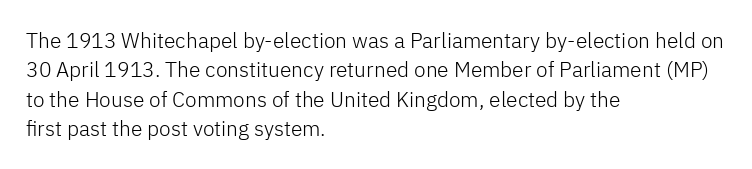
The image shows 21 px text type, upright; set left-aligned, normal line spacing (1.4x), normal letter spacing, not underlined.
